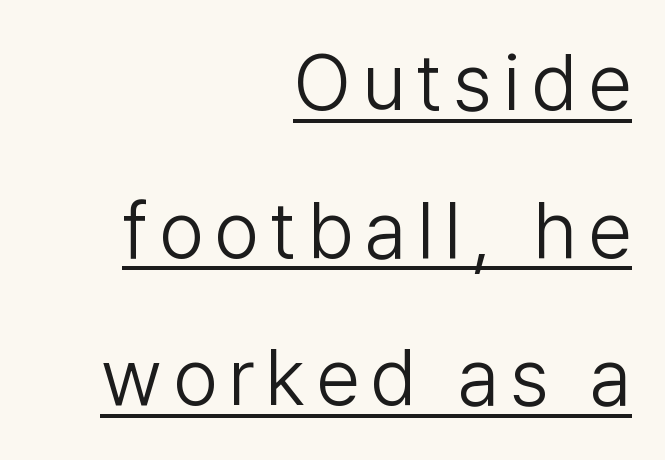
{"serif": "no", "italic": "no", "bold": "no", "weight": "light", "width": "normal", "stroke_contrast": "low", "x_height": "medium", "monospaced": "no", "underline": "yes", "align": "right", "line_spacing_ratio": 1.87, "glyph_px": 79}
